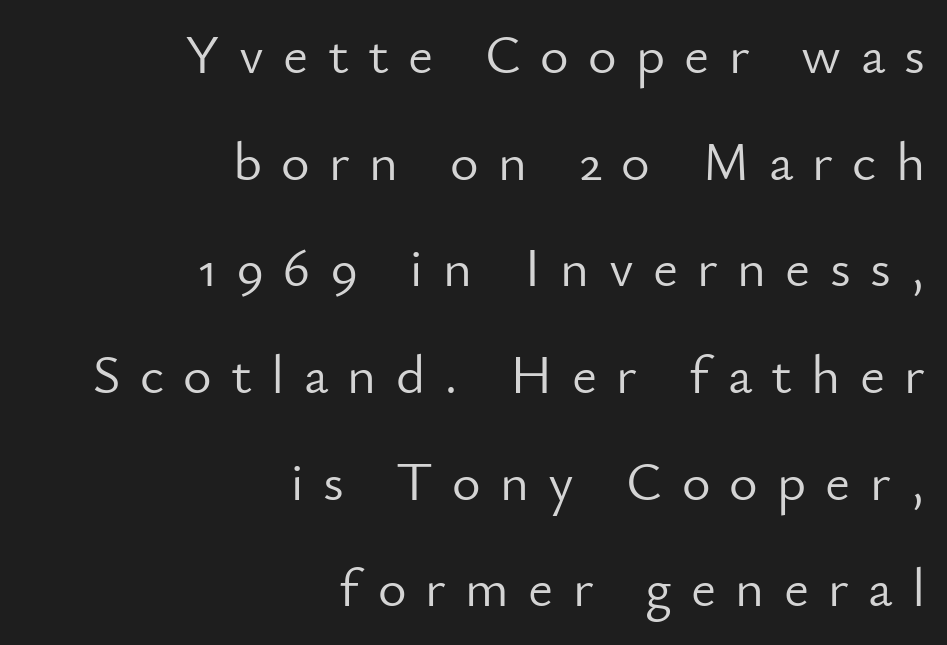
{"serif": "no", "italic": "no", "bold": "no", "weight": "light", "width": "normal", "stroke_contrast": "low", "x_height": "small", "monospaced": "no", "underline": "no", "align": "right", "line_spacing": "loose", "line_spacing_ratio": 1.94, "letter_spacing": "wide", "letter_spacing_em": 0.35, "glyph_px": 55}
